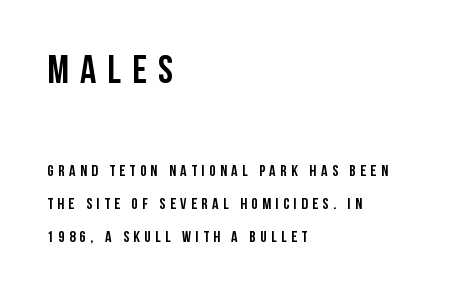
{"serif": "no", "italic": "no", "width": "condensed", "stroke_contrast": "low", "x_height": "large", "monospaced": "no", "underline": "no", "align": "left", "line_spacing": "loose", "line_spacing_ratio": 2.05, "letter_spacing": "wide", "letter_spacing_em": 0.28, "larger_block": "first", "size_ratio": 2.5, "glyph_px": 40}
